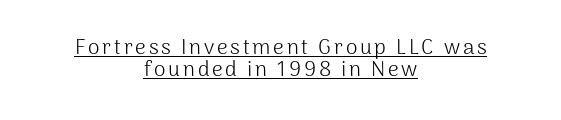
Q: Is the text bold? A: No.
Q: Is the text italic (slanted)? A: No, it is upright.
Q: Is the text underlined? A: Yes.
Q: How is the paragraph aligned? A: Centered.
Q: Is the spacing between lines tight, normal or loose? A: Tight.
